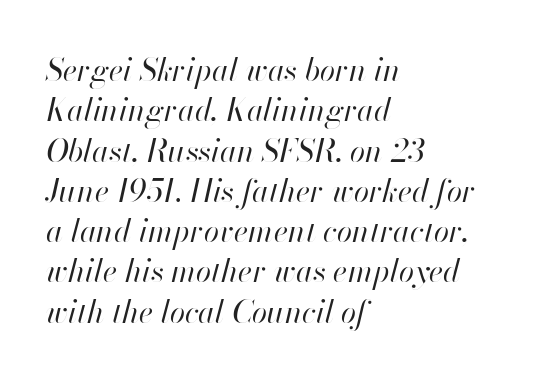
The image shows 31 px regular-weight type, italic (leaning right); set left-aligned, normal line spacing (1.3x), normal letter spacing, not underlined; high stroke contrast and a small x-height.
